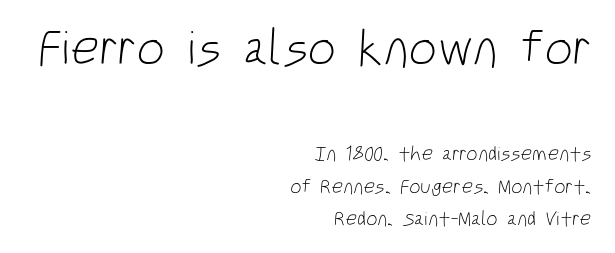
A light-to-regular cut is what we see here. Looks like regular typesetting: each glyph gets only the width it needs. Stroke terminals: plain, sans-serif. The vertical gap from one line to the next is medium.
